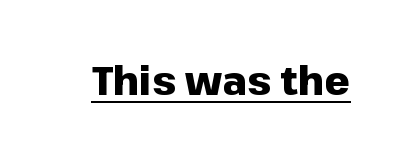
The image shows 40 px heavy sans-serif type, upright; set normal letter spacing, underlined; low stroke contrast and a medium x-height.
